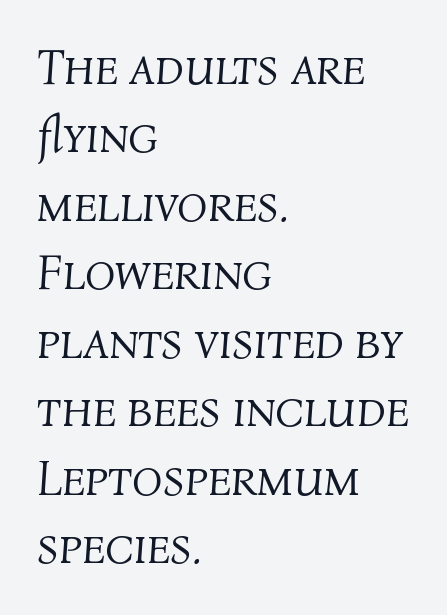
The image shows 50 px light type, italic (leaning right); set left-aligned, normal line spacing (1.37x), normal letter spacing, not underlined; medium stroke contrast and a medium x-height.
